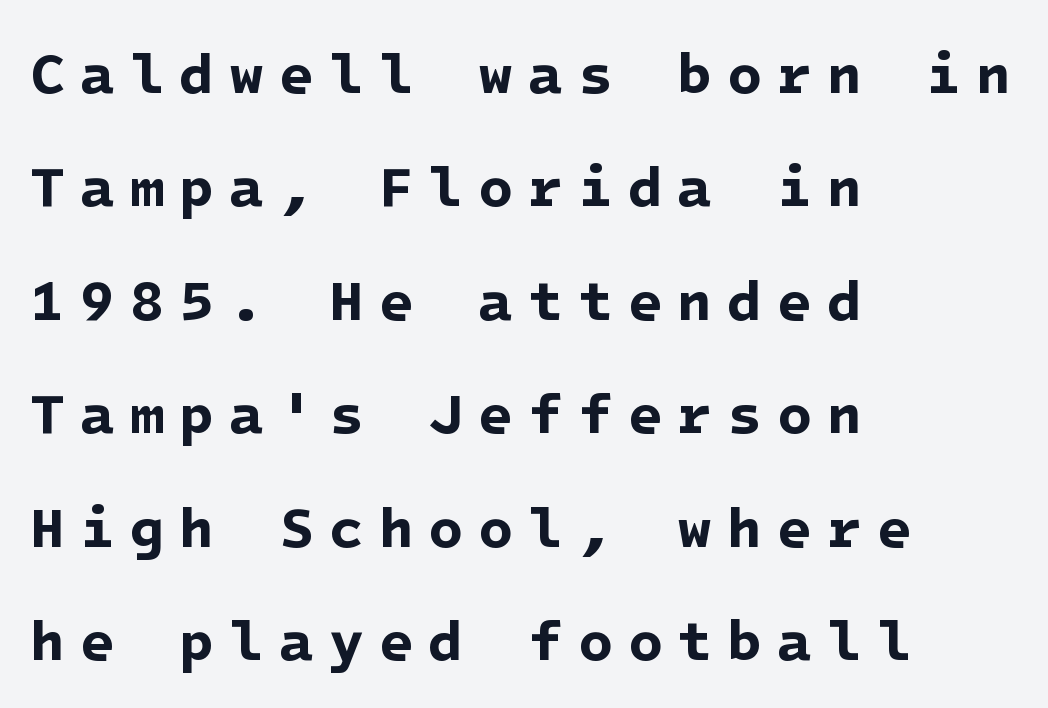
A clean baseline with only descenders dipping below it. In terms of leading, this rendering errs on the spacious side. Layout note: lines flush left. To sum up the face: it is a sans, with no serifs. Someone cranked the tracking dial way up on this one.
